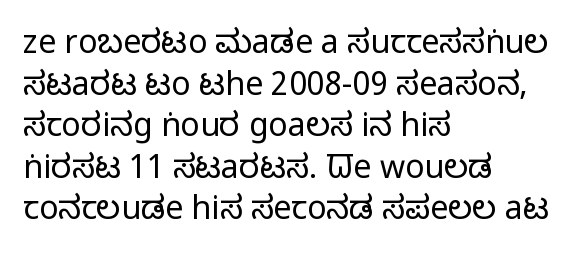
The image shows 32 px regular-weight, condensed sans-serif type, upright; set left-aligned, normal line spacing (1.3x), normal letter spacing, not underlined; low stroke contrast and a large x-height.
